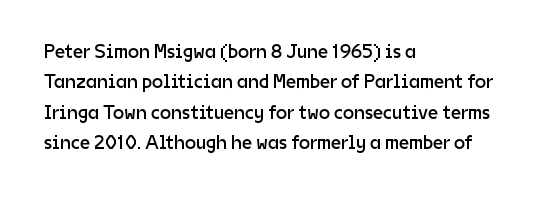
The typesetting does not lean heavy: it is not bold. Words appear dense and cohesive because spacing is normal. Every character sits straight up, as roman type does. What's the leading like? Ordinary, nothing unusual. Glance below the letters and you will spot only blank space.
